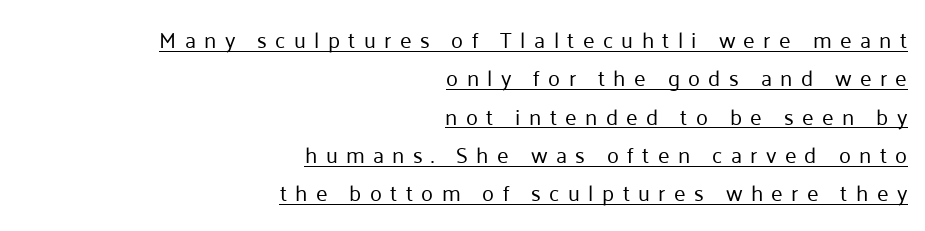
{"italic": "no", "bold": "no", "underline": "yes", "align": "right", "line_spacing_ratio": 1.74, "letter_spacing": "wide", "letter_spacing_em": 0.38, "glyph_px": 22}
